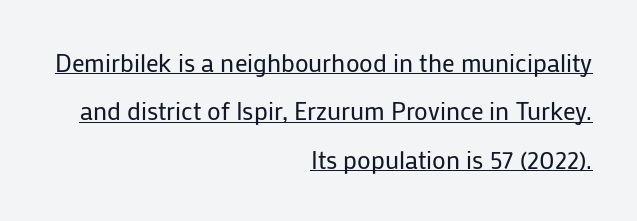
Q: Is the text bold? A: No.
Q: Is the text italic (slanted)? A: No, it is upright.
Q: Is the text underlined? A: Yes.
Q: How is the paragraph aligned? A: Right-aligned.
Q: Is the spacing between letters normal or unusually wide? A: Normal.
Q: Is the spacing between lines tight, normal or loose? A: Loose.
